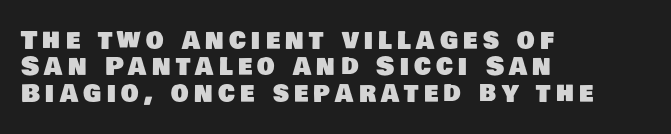
Characters follow at a spacing far wider than the type designer built in. Underline: absent. Cramped leading. Layout note: lines flush left.
